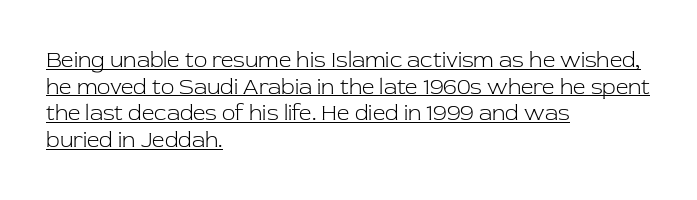
Q: Is the text bold? A: No.
Q: Is the text italic (slanted)? A: No, it is upright.
Q: Is the text underlined? A: Yes.
Q: How is the paragraph aligned? A: Left-aligned.
Q: Is the spacing between letters normal or unusually wide? A: Normal.
